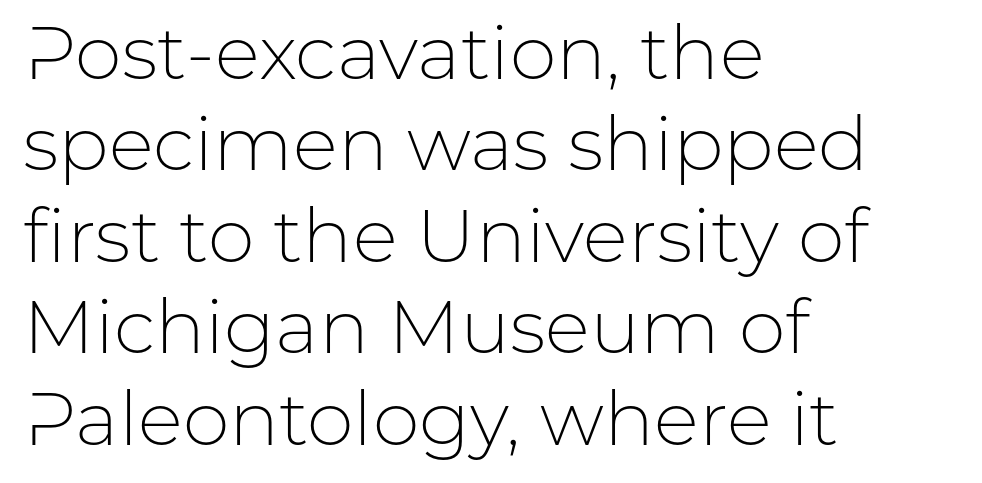
The image shows 75 px light sans-serif type, upright; set left-aligned, line spacing 1.22x, normal letter spacing, not underlined; low stroke contrast and a medium x-height.
